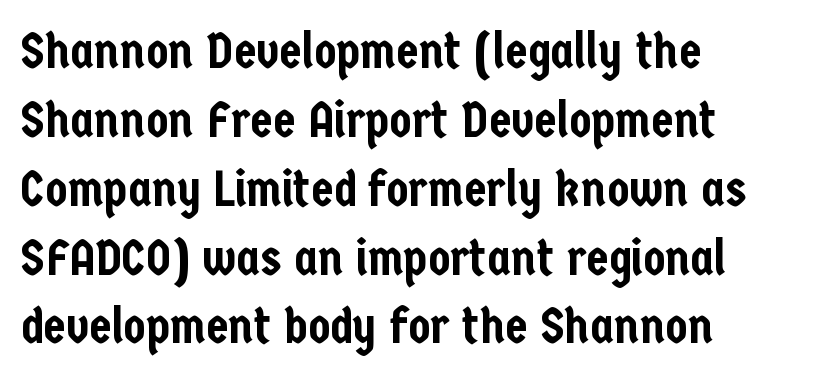
The specimen reads as upright at a glance. Nothing unusual about the tracking: characters are spaced as the font intends. Varying glyph widths throughout — classic text-font behaviour. If you drew a ruler down the left edge, every line would touch it. The words here are not underlined.
